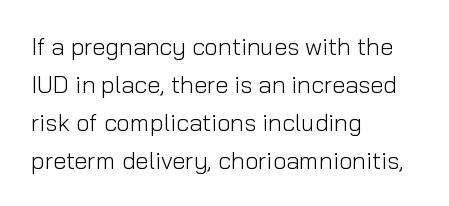
Caption: standard tracking, unaltered. How would I describe the line gaps? Plain and ordinary. Notice how the stems are strictly vertical — no italics here. The typeface has the unassuming heft of standard copy or less. The lines are quadded left.
